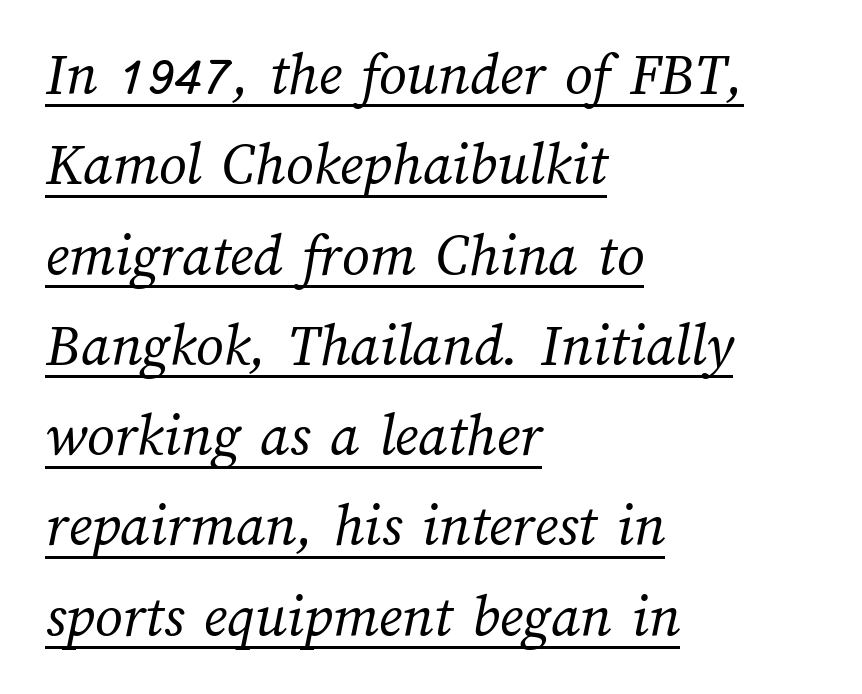
Q: Is the text bold? A: No.
Q: Is the text underlined? A: Yes.
Q: How is the paragraph aligned? A: Left-aligned.
Q: Is the spacing between letters normal or unusually wide? A: Normal.
Q: Is the spacing between lines tight, normal or loose? A: Normal.
Q: Width (condensed, normal, or wide)? A: Normal.
Q: Stroke contrast? A: Medium.
Q: x-height? A: Medium.
Q: Monospaced? A: No.
